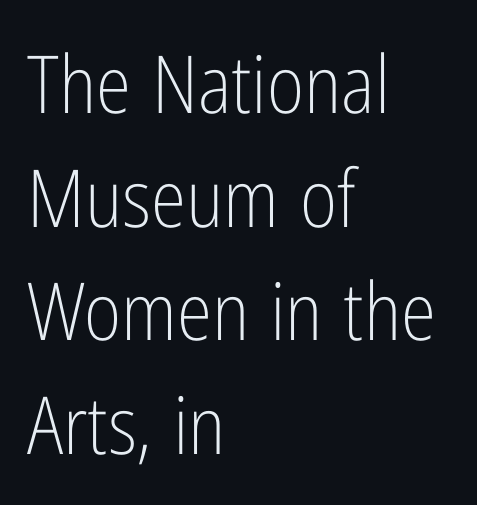
The image shows 80 px light, condensed sans-serif type, upright; set left-aligned, normal line spacing (1.42x), normal letter spacing, not underlined; low stroke contrast and a medium x-height.
